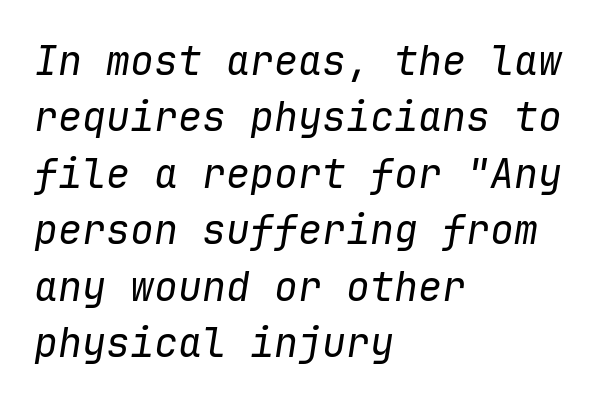
{"italic": "yes", "lean": "right", "slant_degrees": 9, "bold": "no", "weight": "regular", "width": "normal", "stroke_contrast": "low", "x_height": "medium", "monospaced": "yes", "underline": "no", "align": "left", "line_spacing": "normal", "line_spacing_ratio": 1.41, "letter_spacing": "normal", "letter_spacing_em": 0.0, "glyph_px": 40}
